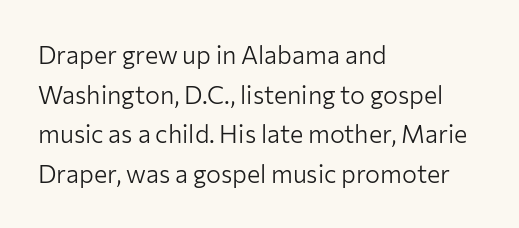
Q: Is the text bold? A: No.
Q: Is the text italic (slanted)? A: No, it is upright.
Q: Is the text underlined? A: No.
Q: How is the paragraph aligned? A: Left-aligned.
Q: Is the spacing between letters normal or unusually wide? A: Normal.
Q: Is the spacing between lines tight, normal or loose? A: Normal.
